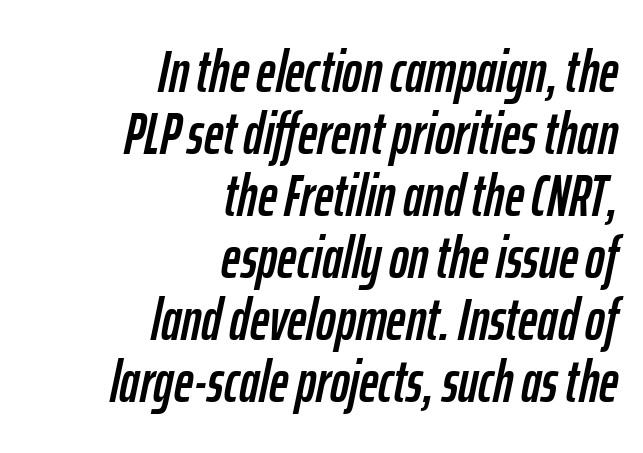
If you drew a ruler down the right edge, every line would touch it. The letters advance in unequal steps, a hallmark of proportional type. The leading is snug, giving the passage a crowded texture. There's an unmistakable incline to the writing here.
